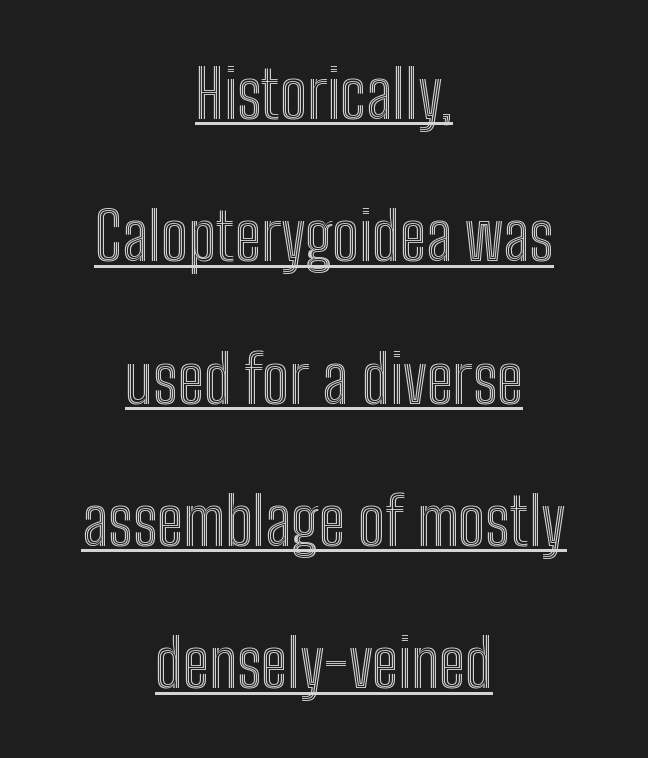
Students, observe the line beneath the letters — that is underlining. Italic? Not at all — the glyphs are vertical. Here the designer chose a conventional face with non-uniform glyph widths. Baseline-to-baseline distance is far greater than the letter height. If you folded the block vertically in half, each line would mirror itself in length.
